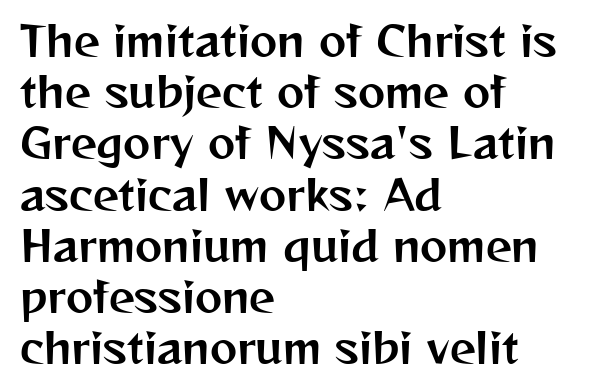
The image shows 41 px sans-serif type, upright; set left-aligned, normal line spacing (1.25x), normal letter spacing, not underlined; medium stroke contrast and a medium x-height.
